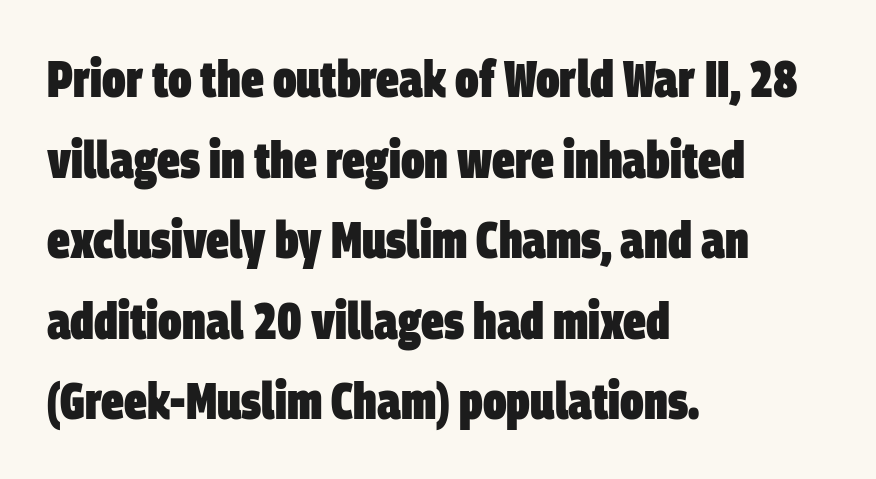
The image shows 51 px heavy, condensed sans-serif type; set left-aligned, normal line spacing (1.58x), normal letter spacing, not underlined; low stroke contrast and a large x-height.
